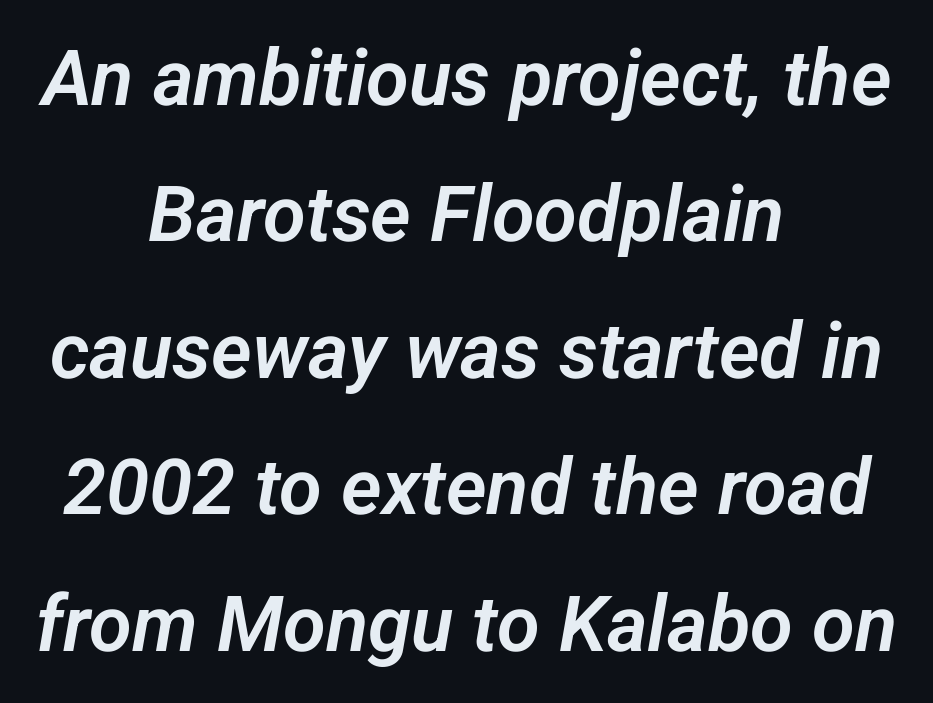
The image shows 78 px sans-serif type; set centered, line spacing 1.75x, normal letter spacing, not underlined; low stroke contrast and a medium x-height.
